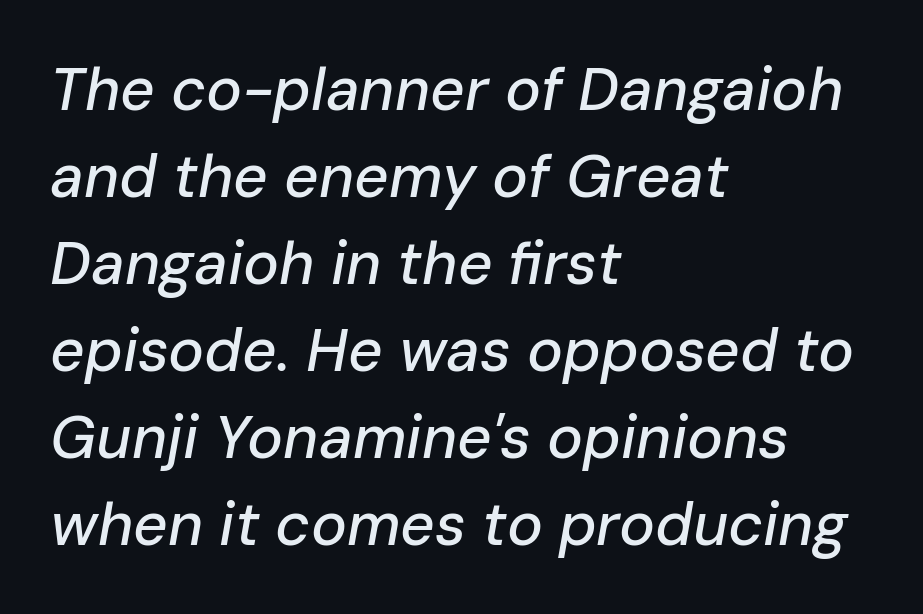
This sample uses an oblique cut, with every glyph tilted off the vertical. Caption: standard tracking, unaltered. Normally led — the rows are evenly, conventionally spaced. This rendering features lettering with no underline.
